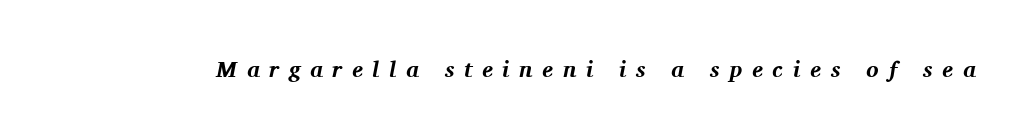
{"italic": "yes", "lean": "right", "slant_degrees": 11, "bold": "yes", "underline": "no", "letter_spacing": "wide", "letter_spacing_em": 0.42, "glyph_px": 23}
